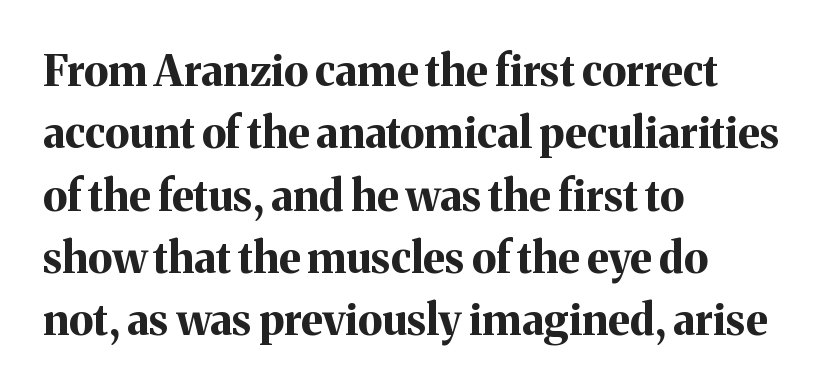
{"serif": "yes", "italic": "no", "bold": "yes", "weight": "bold", "width": "normal", "stroke_contrast": "medium", "x_height": "medium", "monospaced": "no", "underline": "no", "align": "left", "line_spacing": "normal", "line_spacing_ratio": 1.45, "letter_spacing": "normal", "letter_spacing_em": 0.0, "glyph_px": 43}
